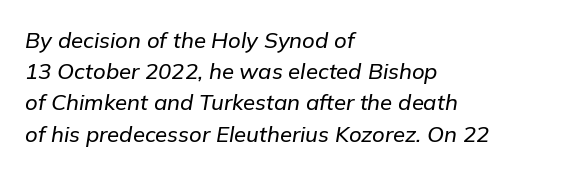
The image shows 22 px text type, italic (leaning right); set left-aligned, normal line spacing (1.42x), normal letter spacing, not underlined.
